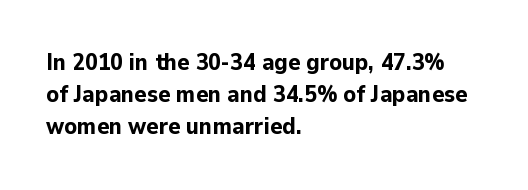
The image shows 23 px bold type, upright; set left-aligned, normal line spacing (1.4x), normal letter spacing, not underlined.
